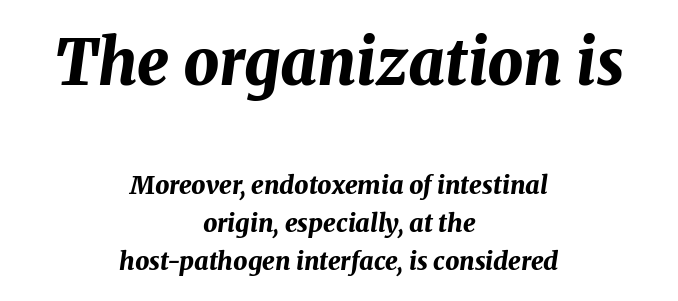
{"italic": "yes", "lean": "right", "slant_degrees": 8, "bold": "yes", "weight": "bold", "width": "normal", "stroke_contrast": "medium", "x_height": "medium", "monospaced": "no", "underline": "no", "align": "center", "line_spacing": "normal", "line_spacing_ratio": 1.52, "letter_spacing": "normal", "letter_spacing_em": 0.0, "larger_block": "first", "size_ratio": 2.52, "glyph_px": 63}
